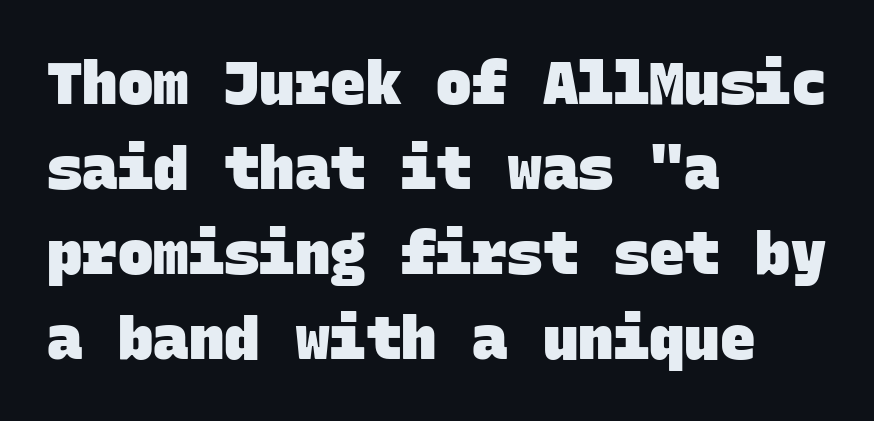
The image shows 59 px heavy sans-serif type, monospaced; set left-aligned, normal line spacing (1.44x), normal letter spacing, not underlined; low stroke contrast and a large x-height.
